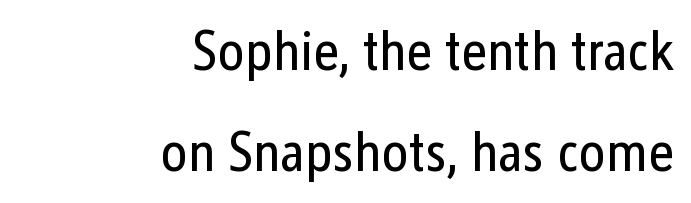
The image shows 57 px regular-weight, condensed sans-serif type, upright; set right-aligned, line spacing 1.78x, normal letter spacing, not underlined; low stroke contrast and a medium x-height.
